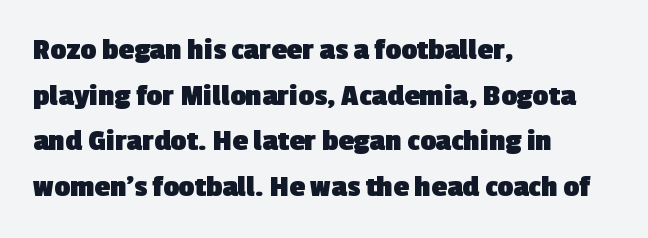
Compared with a centered layout, this one pins lines to the left instead. You could call the tracking neutral — neither tight nor loose. The lines sit at an ordinary, default distance from one another. On the weight axis this lands at bold, roughly 700. The passage shown is typed in a proportional face where columns would drift.
